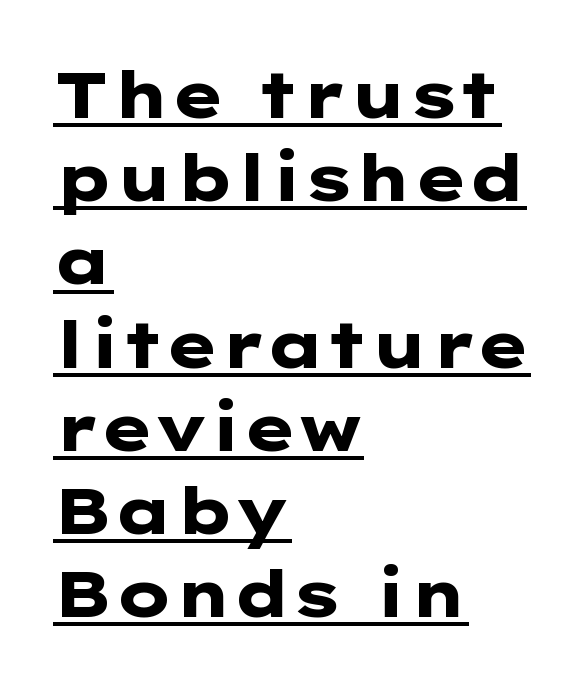
A typesetter would label this face a sans. Between one letter and the next there's only the usual sliver of space. Compared with undecorated copy, this sample adds a rule below the words. The type sits square on the baseline with zero lean. Rows of type keep a routine distance in the vertical direction.
